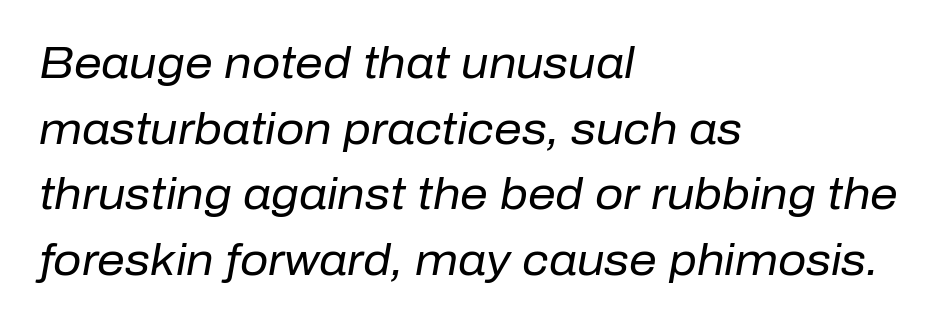
{"italic": "yes", "lean": "right", "slant_degrees": 10, "bold": "no", "weight": "regular", "width": "normal", "stroke_contrast": "low", "x_height": "medium", "monospaced": "no", "underline": "no", "align": "left", "line_spacing": "normal", "line_spacing_ratio": 1.49, "letter_spacing": "normal", "letter_spacing_em": 0.0, "glyph_px": 44}
